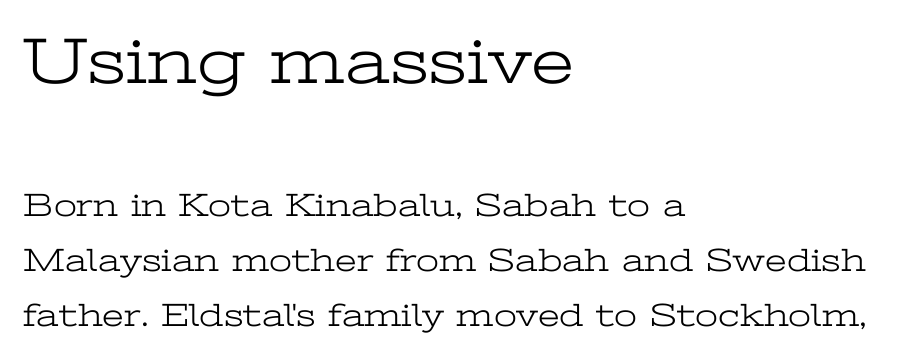
{"serif": "yes", "italic": "no", "bold": "no", "weight": "light", "width": "wide", "stroke_contrast": "low", "x_height": "medium", "monospaced": "no", "underline": "no", "align": "left", "line_spacing": "normal", "line_spacing_ratio": 1.67, "letter_spacing": "normal", "letter_spacing_em": 0.0, "larger_block": "first", "size_ratio": 2.0, "glyph_px": 66}
